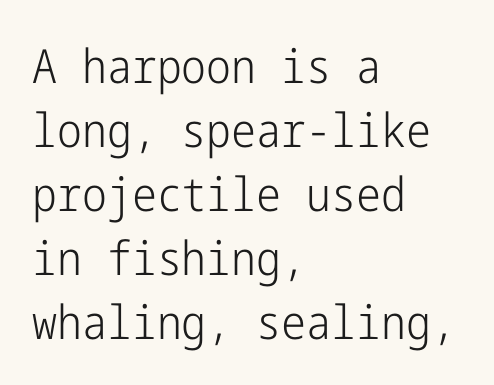
The image shows 47 px light, condensed sans-serif type, upright; set left-aligned, normal line spacing (1.36x), normal letter spacing, not underlined; low stroke contrast and a medium x-height.
